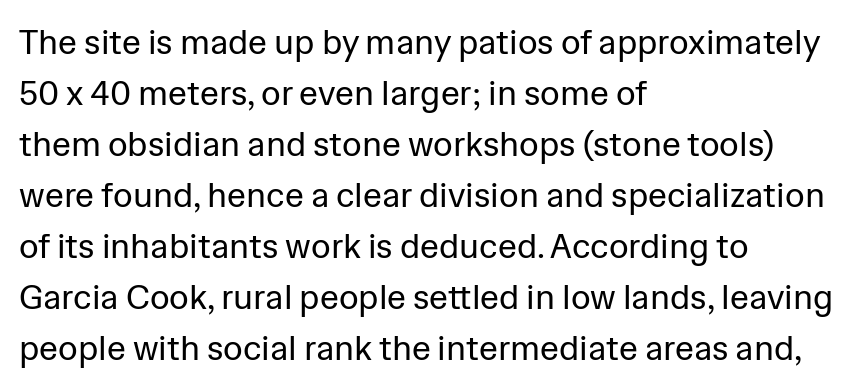
Grotesque or geometric, the face here clearly has no serifs. This is the regular roman posture of the typeface. The face used here is proportionally spaced, like ordinary book or web type. Inter-character spacing is left at the font's built-in metrics. Underlining? Definitely not there.
